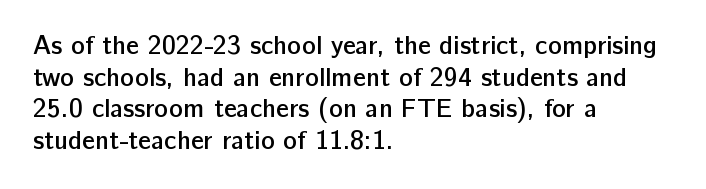
{"italic": "no", "bold": "semi", "underline": "no", "align": "left", "line_spacing_ratio": 1.22, "letter_spacing": "normal", "letter_spacing_em": 0.0, "glyph_px": 26}
